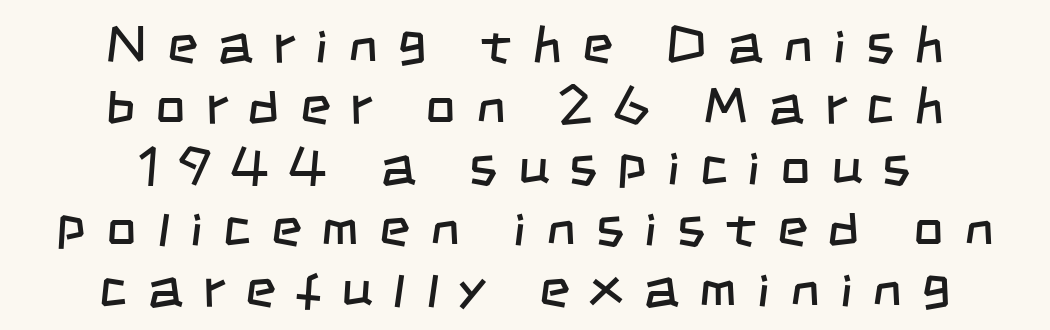
Q: Is the text bold? A: No.
Q: Is the typeface a serif or a sans-serif typeface? A: Sans-serif.
Q: Is the text underlined? A: No.
Q: How is the paragraph aligned? A: Centered.
Q: Is the spacing between letters normal or unusually wide? A: Unusually wide.
Q: Is the spacing between lines tight, normal or loose? A: Tight.
Q: Width (condensed, normal, or wide)? A: Condensed.
Q: Stroke contrast? A: Low.
Q: x-height? A: Large.
Q: Monospaced? A: No.
